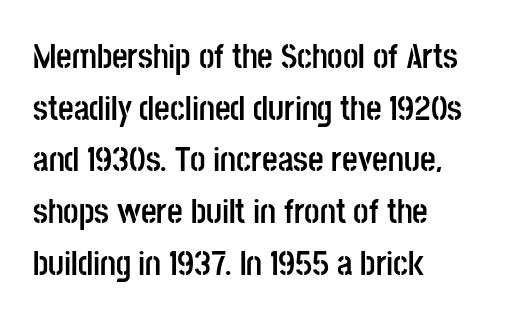
Q: Is the text bold? A: Yes.
Q: Is the text italic (slanted)? A: No, it is upright.
Q: Is the typeface a serif or a sans-serif typeface? A: Sans-serif.
Q: Is the text underlined? A: No.
Q: How is the paragraph aligned? A: Left-aligned.
Q: Is the spacing between letters normal or unusually wide? A: Normal.
Q: Is the spacing between lines tight, normal or loose? A: Normal.
Q: Width (condensed, normal, or wide)? A: Condensed.
Q: Stroke contrast? A: Low.
Q: x-height? A: Large.
Q: Monospaced? A: No.
